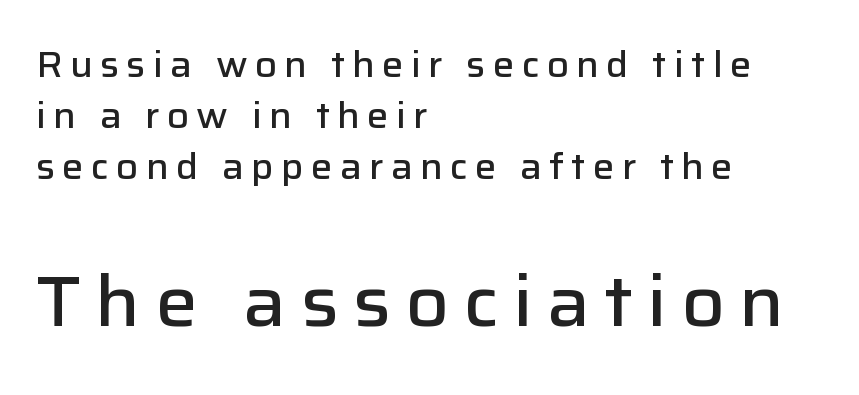
The image shows 71 px semibold sans-serif type, upright; set left-aligned, normal line spacing (1.41x), unusually wide letter spacing (+0.2 em), not underlined; the second (bottom) block is 1.97x larger; low stroke contrast and a medium x-height.
